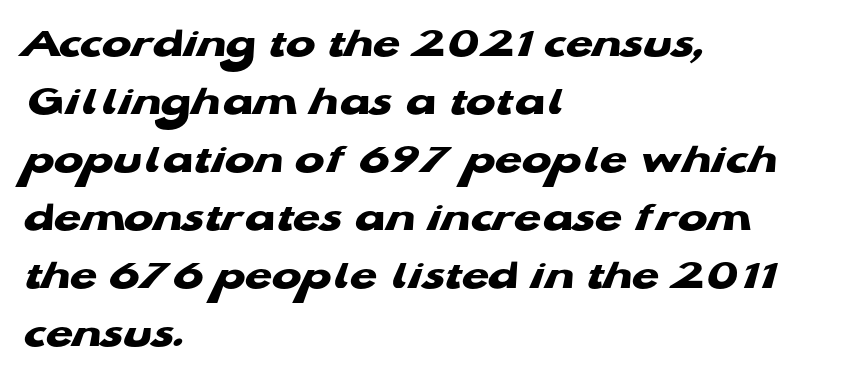
Q: Is the text bold? A: Yes.
Q: Is the typeface a serif or a sans-serif typeface? A: Sans-serif.
Q: Is the text underlined? A: No.
Q: How is the paragraph aligned? A: Left-aligned.
Q: Is the spacing between letters normal or unusually wide? A: Normal.
Q: Is the spacing between lines tight, normal or loose? A: Normal.
Q: Width (condensed, normal, or wide)? A: Wide.
Q: Stroke contrast? A: Low.
Q: x-height? A: Medium.
Q: Monospaced? A: No.
